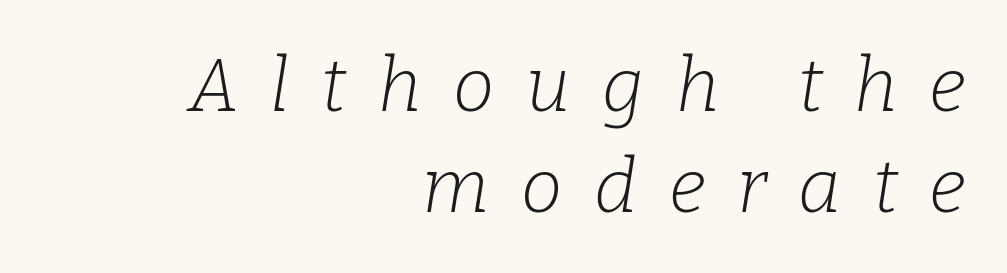
{"serif": "yes", "italic": "yes", "lean": "right", "slant_degrees": 9, "bold": "no", "weight": "light", "width": "normal", "stroke_contrast": "low", "x_height": "medium", "monospaced": "no", "underline": "no", "align": "right", "line_spacing": "normal", "line_spacing_ratio": 1.36, "letter_spacing": "wide", "letter_spacing_em": 0.43, "glyph_px": 74}
